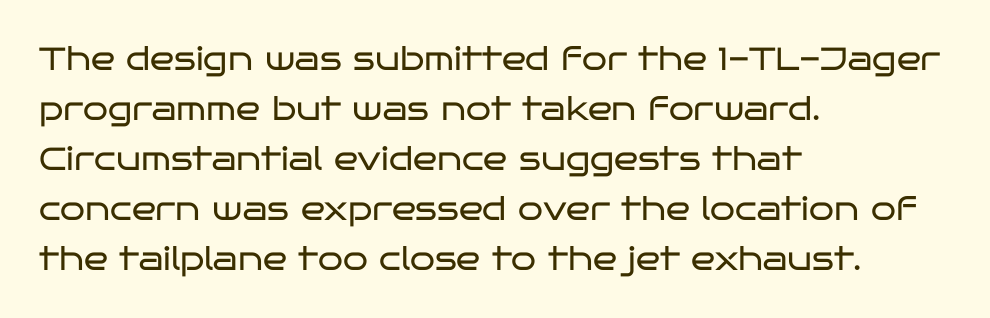
The image shows 32 px regular-weight, wide sans-serif type, upright; set left-aligned, normal line spacing (1.56x), normal letter spacing, not underlined; low stroke contrast and a large x-height.
